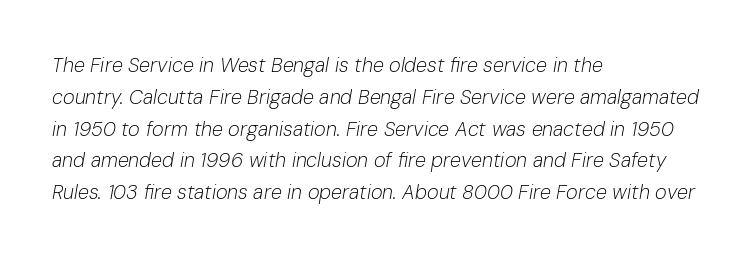
The image shows 20 px text type, italic (leaning right); set left-aligned, normal line spacing (1.59x), normal letter spacing, not underlined.
